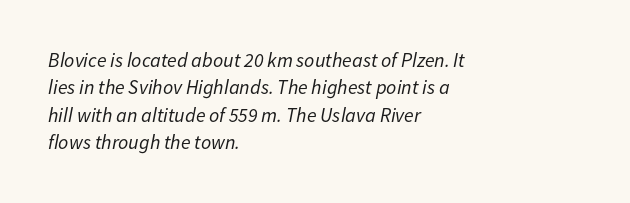
The image shows 20 px text type, italic (leaning right); set left-aligned, normal line spacing (1.37x), normal letter spacing, not underlined.
